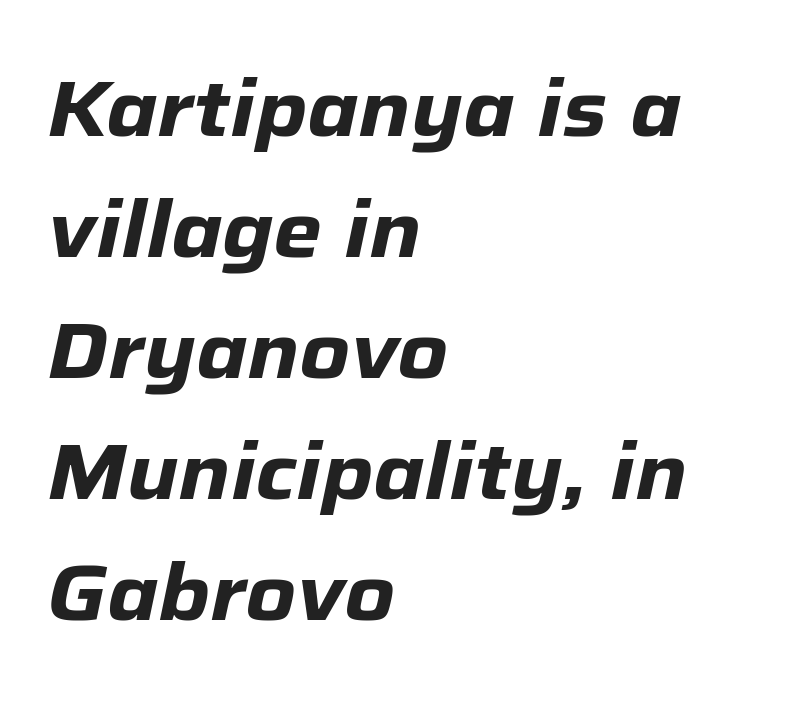
Q: Is the text bold? A: Yes.
Q: Is the text italic (slanted)? A: Yes, it leans right by about 12 degrees.
Q: Is the text underlined? A: No.
Q: How is the paragraph aligned? A: Left-aligned.
Q: Is the spacing between letters normal or unusually wide? A: Normal.
Q: Is the spacing between lines tight, normal or loose? A: Normal.
Q: Width (condensed, normal, or wide)? A: Normal.
Q: Stroke contrast? A: Low.
Q: x-height? A: Medium.
Q: Monospaced? A: No.
